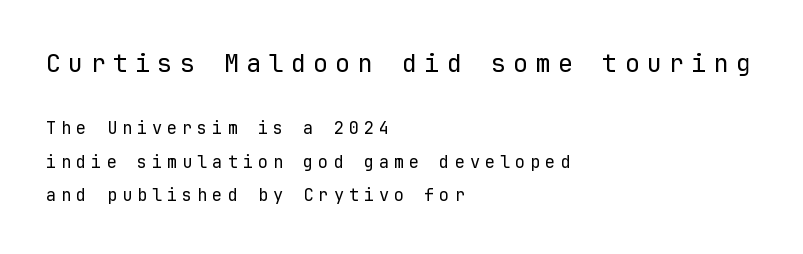
{"italic": "no", "bold": "no", "underline": "no", "align": "left", "line_spacing": "loose", "line_spacing_ratio": 1.99, "letter_spacing": "wide", "letter_spacing_em": 0.29, "larger_block": "first", "size_ratio": 1.47, "glyph_px": 25}
